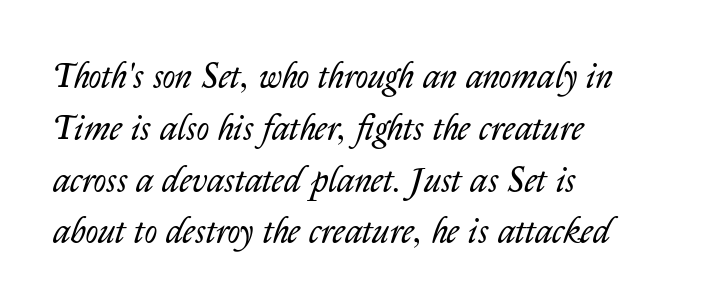
Q: Is the text bold? A: No.
Q: Is the text italic (slanted)? A: Yes, it leans right by about 14 degrees.
Q: Is the text underlined? A: No.
Q: How is the paragraph aligned? A: Left-aligned.
Q: Is the spacing between letters normal or unusually wide? A: Normal.
Q: Is the spacing between lines tight, normal or loose? A: Normal.
Q: Width (condensed, normal, or wide)? A: Normal.
Q: Stroke contrast? A: Low.
Q: x-height? A: Medium.
Q: Monospaced? A: No.
